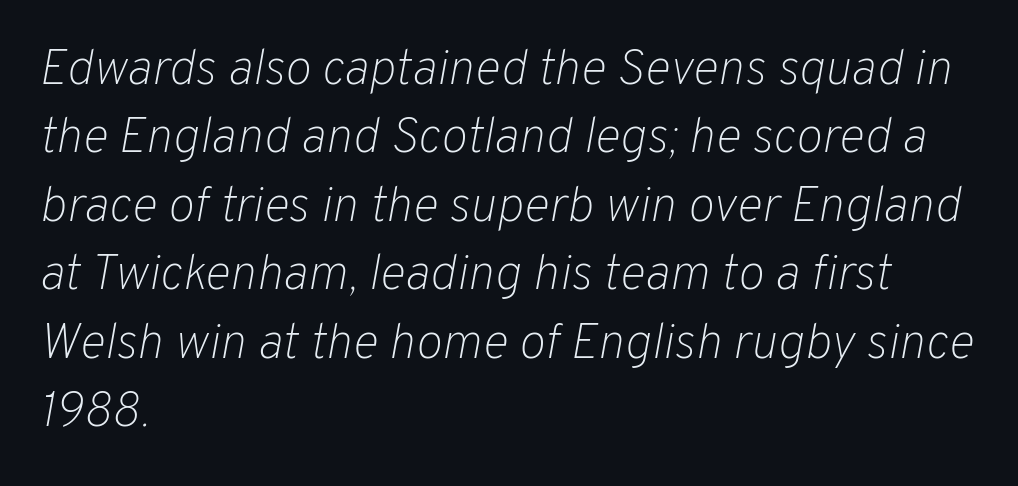
{"italic": "yes", "lean": "right", "slant_degrees": 10, "bold": "no", "weight": "light", "width": "normal", "stroke_contrast": "low", "x_height": "medium", "monospaced": "no", "underline": "no", "align": "left", "line_spacing": "normal", "line_spacing_ratio": 1.37, "letter_spacing": "normal", "letter_spacing_em": 0.0, "glyph_px": 50}
